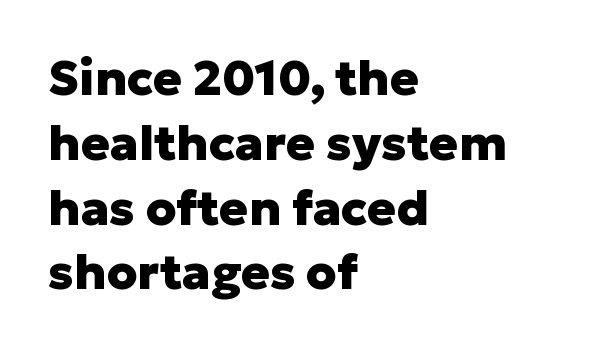
{"serif": "no", "italic": "no", "bold": "yes", "weight": "heavy", "width": "normal", "stroke_contrast": "low", "x_height": "medium", "monospaced": "no", "underline": "no", "align": "left", "line_spacing": "normal", "line_spacing_ratio": 1.35, "letter_spacing": "normal", "letter_spacing_em": 0.0, "glyph_px": 48}
